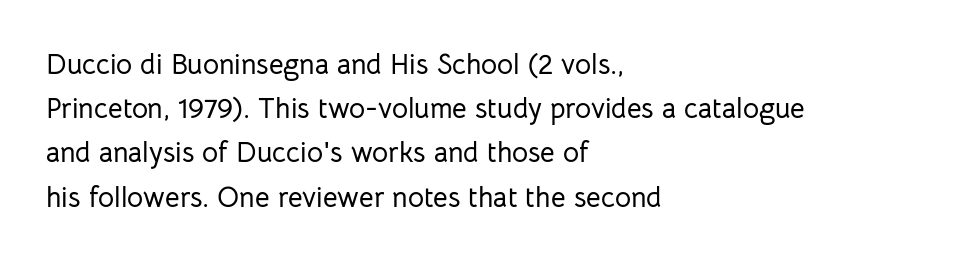
The image shows 28 px sans-serif type, upright; set left-aligned, normal line spacing (1.58x), normal letter spacing, not underlined; low stroke contrast and a medium x-height.
